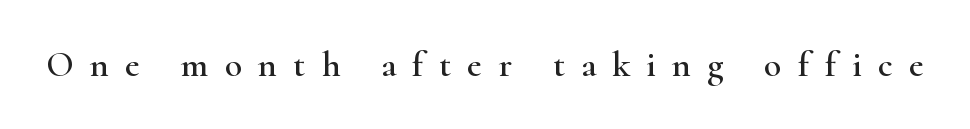
Q: Is the text italic (slanted)? A: No, it is upright.
Q: Is the typeface a serif or a sans-serif typeface? A: Serif.
Q: Is the text underlined? A: No.
Q: Is the spacing between letters normal or unusually wide? A: Unusually wide.
Q: Width (condensed, normal, or wide)? A: Wide.
Q: Stroke contrast? A: High.
Q: x-height? A: Small.
Q: Monospaced? A: No.
